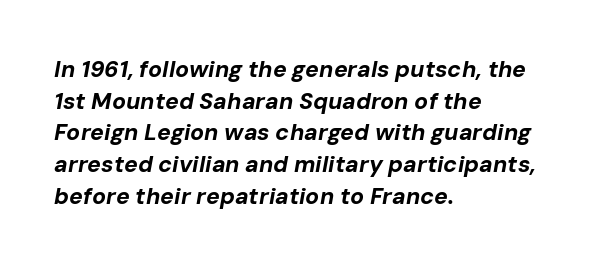
{"italic": "yes", "lean": "right", "slant_degrees": 10, "bold": "yes", "underline": "no", "align": "left", "line_spacing": "normal", "line_spacing_ratio": 1.38, "letter_spacing": "normal", "letter_spacing_em": 0.0, "glyph_px": 23}
